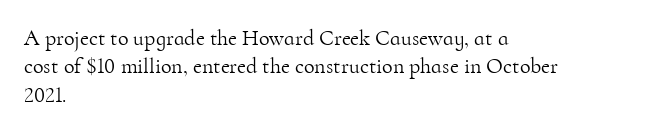
The image shows 22 px text type, upright; set left-aligned, normal line spacing (1.29x), normal letter spacing, not underlined.
